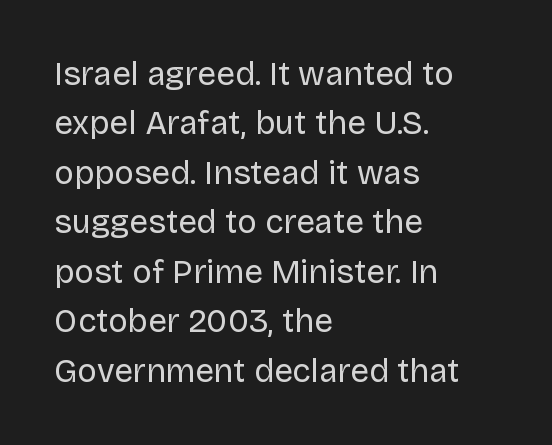
Q: Is the text bold? A: No.
Q: Is the text italic (slanted)? A: No, it is upright.
Q: Is the typeface a serif or a sans-serif typeface? A: Sans-serif.
Q: Is the text underlined? A: No.
Q: How is the paragraph aligned? A: Left-aligned.
Q: Is the spacing between letters normal or unusually wide? A: Normal.
Q: Is the spacing between lines tight, normal or loose? A: Normal.
Q: Width (condensed, normal, or wide)? A: Normal.
Q: Stroke contrast? A: Low.
Q: x-height? A: Large.
Q: Monospaced? A: No.
